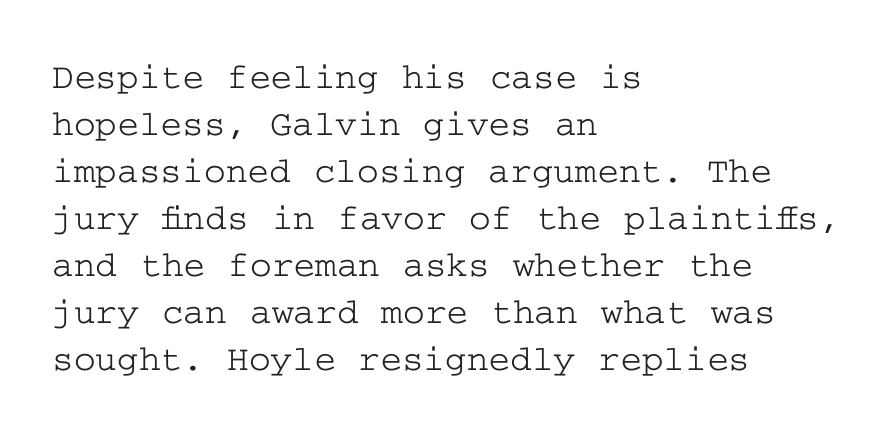
{"serif": "yes", "italic": "no", "width": "wide", "stroke_contrast": "low", "x_height": "medium", "underline": "no", "align": "left", "line_spacing": "normal", "line_spacing_ratio": 1.27, "letter_spacing": "normal", "letter_spacing_em": 0.0, "glyph_px": 37}
